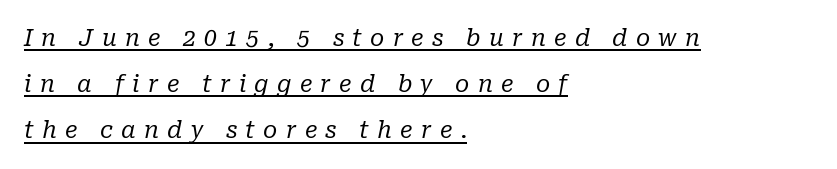
The image shows 23 px text type, italic (leaning right); set left-aligned, loose line spacing (2.01x), unusually wide letter spacing (+0.36 em), underlined.
